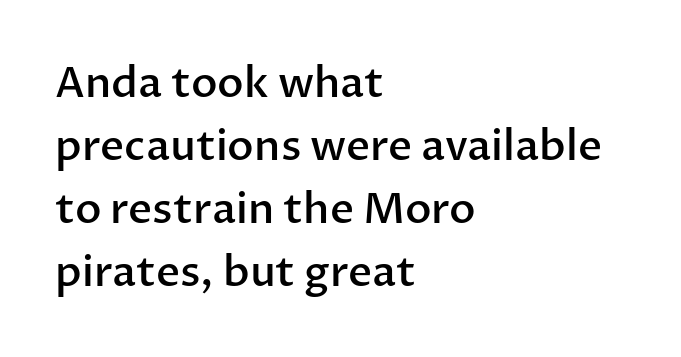
{"serif": "no", "italic": "no", "bold": "semi", "weight": "semibold", "width": "normal", "stroke_contrast": "low", "x_height": "medium", "monospaced": "no", "underline": "no", "align": "left", "line_spacing": "normal", "line_spacing_ratio": 1.5, "letter_spacing": "normal", "letter_spacing_em": 0.0, "glyph_px": 42}
